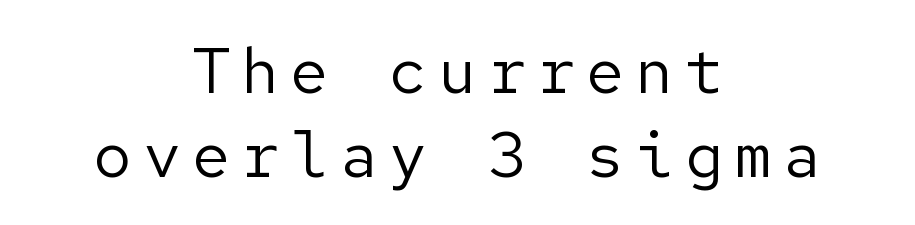
No heavy texture on the line: the type isn't bold. The axis of the letterforms is exactly vertical. Observe the absence of serifs on each vertical stroke in this sample. The string is rendered with underlining switched off.
